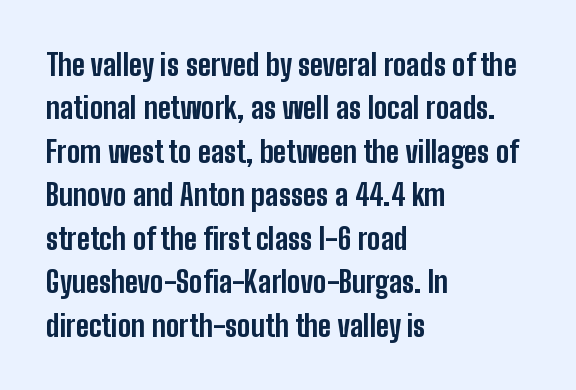
These lines are set flush left with a ragged right edge. The letters stand upright; this is a roman face. Chunky letters — that's bold for sure. Is this a fixed-width face? No — the glyphs have proportional, varying widths. The letters sit at their default tracking, neither squeezed nor spread.
